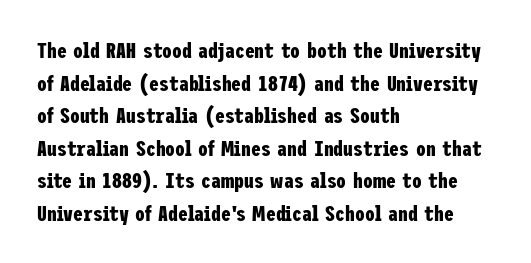
The image shows 22 px bold type, upright; set left-aligned, normal line spacing (1.48x), normal letter spacing, not underlined.
